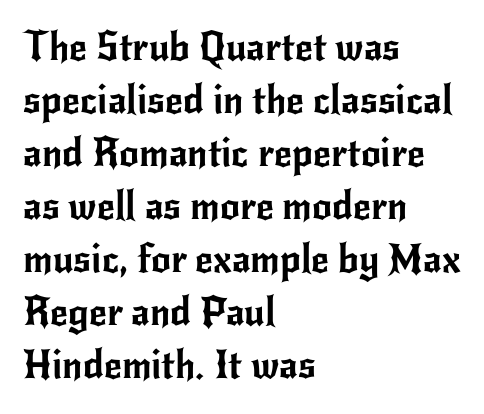
The image shows 39 px sans-serif type, upright; set left-aligned, normal line spacing (1.36x), normal letter spacing, not underlined; low stroke contrast and a small x-height.
